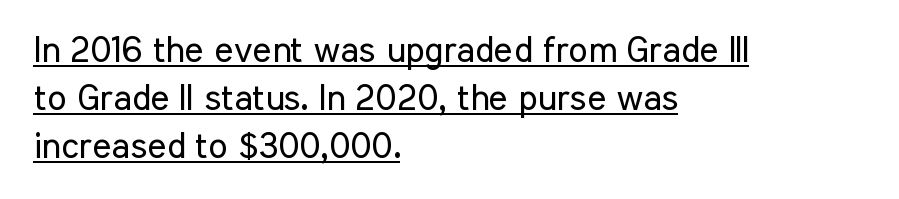
Q: Is the text bold? A: No.
Q: Is the text italic (slanted)? A: No, it is upright.
Q: Is the typeface a serif or a sans-serif typeface? A: Sans-serif.
Q: Is the text underlined? A: Yes.
Q: How is the paragraph aligned? A: Left-aligned.
Q: Is the spacing between letters normal or unusually wide? A: Normal.
Q: Is the spacing between lines tight, normal or loose? A: Normal.
Q: Width (condensed, normal, or wide)? A: Condensed.
Q: Stroke contrast? A: Low.
Q: x-height? A: Medium.
Q: Monospaced? A: No.
